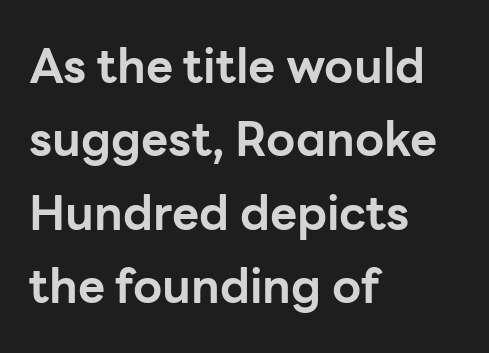
Are there feet on the stems? There aren't — it's a sans. The string is rendered with underlining switched off. Designer's note — italics off, roman on. Line spacing here is normal. Honestly, the letter spacing is just normal — you wouldn't notice it. Is the block centered? No — it sits flush against the left margin.
